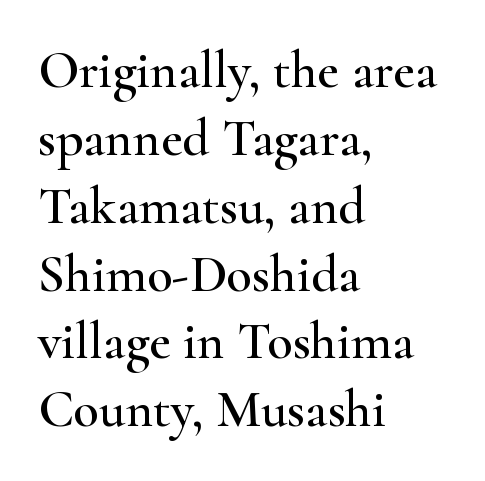
Q: Is the text italic (slanted)? A: No, it is upright.
Q: Is the typeface a serif or a sans-serif typeface? A: Serif.
Q: Is the text underlined? A: No.
Q: How is the paragraph aligned? A: Left-aligned.
Q: Is the spacing between letters normal or unusually wide? A: Normal.
Q: Is the spacing between lines tight, normal or loose? A: Normal.
Q: Width (condensed, normal, or wide)? A: Wide.
Q: Stroke contrast? A: High.
Q: x-height? A: Small.
Q: Monospaced? A: No.
